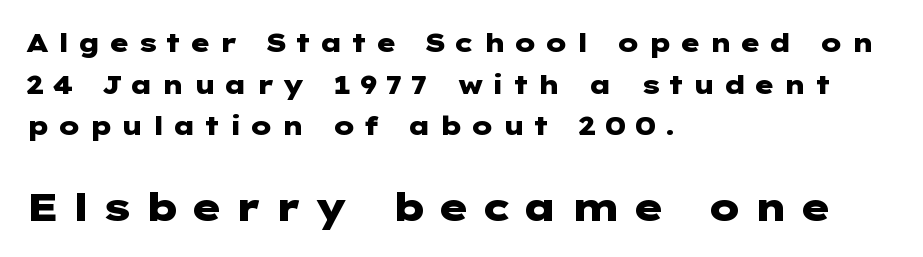
{"serif": "no", "italic": "no", "bold": "yes", "weight": "heavy", "width": "wide", "stroke_contrast": "low", "x_height": "medium", "underline": "no", "align": "left", "line_spacing": "normal", "line_spacing_ratio": 1.6, "letter_spacing": "wide", "letter_spacing_em": 0.3, "larger_block": "second", "size_ratio": 1.5, "glyph_px": 39}
